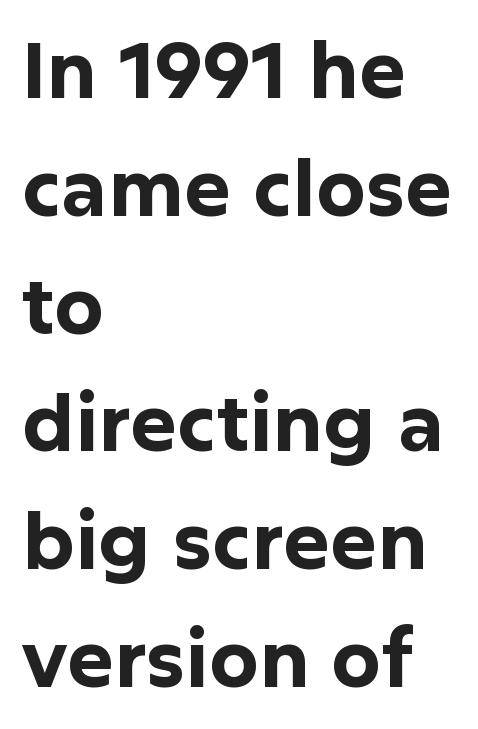
The sample has been set heavy, in full bold. This is roman type, the default non-slanted kind. Typeset ragged right — the left edge is the straight one. The glyphs in this specimen are sans serif. A typesetter would call this zero additional tracking. What's the leading like? Ordinary, nothing unusual.
